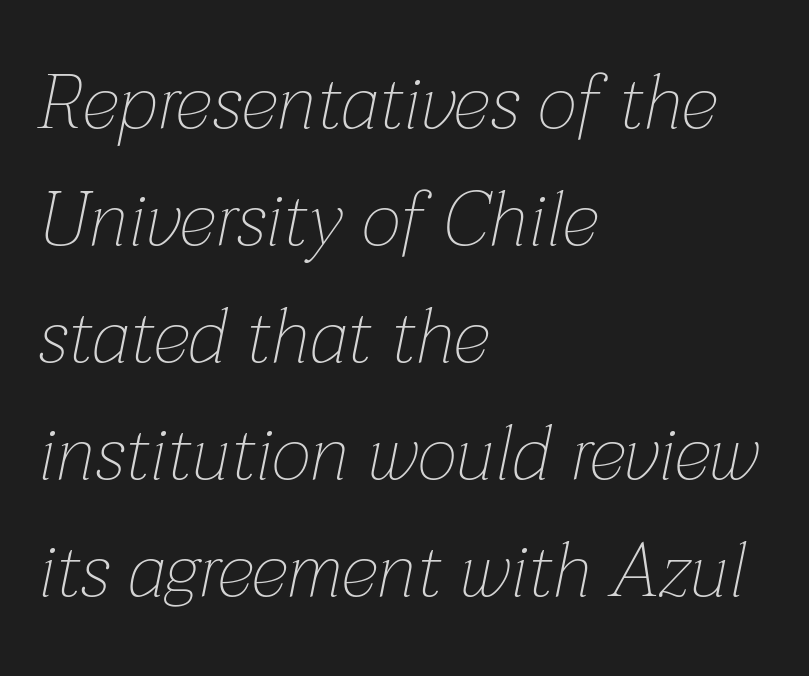
Q: Is the text bold? A: No.
Q: Is the text italic (slanted)? A: Yes, it leans right by about 12 degrees.
Q: Is the text underlined? A: No.
Q: How is the paragraph aligned? A: Left-aligned.
Q: Is the spacing between letters normal or unusually wide? A: Normal.
Q: Is the spacing between lines tight, normal or loose? A: Normal.
Q: Width (condensed, normal, or wide)? A: Normal.
Q: Stroke contrast? A: Low.
Q: x-height? A: Medium.
Q: Monospaced? A: No.
